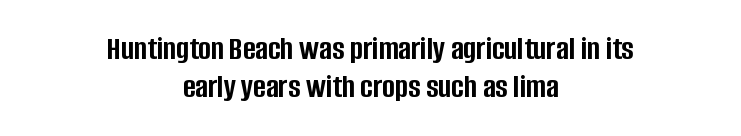
{"serif": "no", "italic": "no", "bold": "yes", "weight": "semibold", "width": "condensed", "stroke_contrast": "low", "x_height": "large", "monospaced": "no", "underline": "no", "align": "center", "line_spacing": "tight", "line_spacing_ratio": 1.11, "letter_spacing": "normal", "letter_spacing_em": 0.0, "glyph_px": 34}
